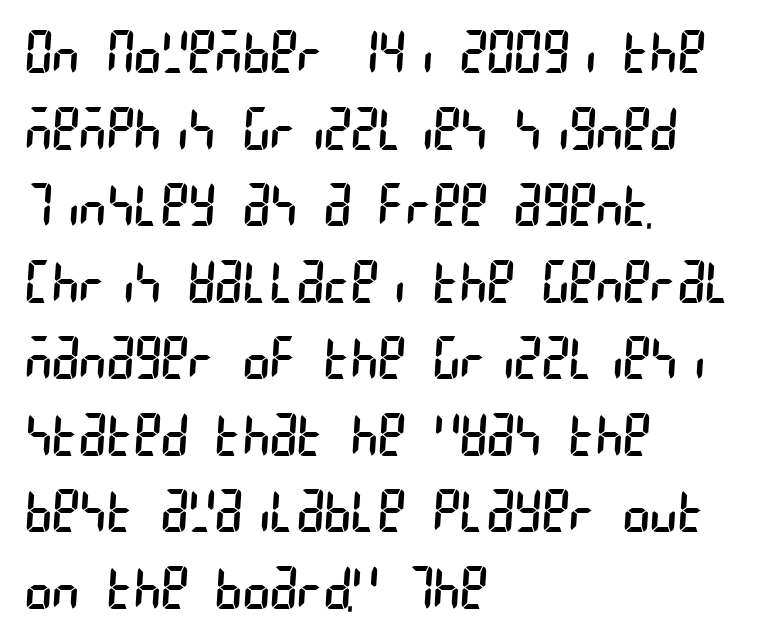
Letters have the restrained weight of plain body copy at most. Where is the straight margin? On the left. The baseline area is clear. A typesetter would call this zero additional tracking. Honestly, the row spacing looks completely unremarkable. The font family rendered here belongs to the sans-serif group.
